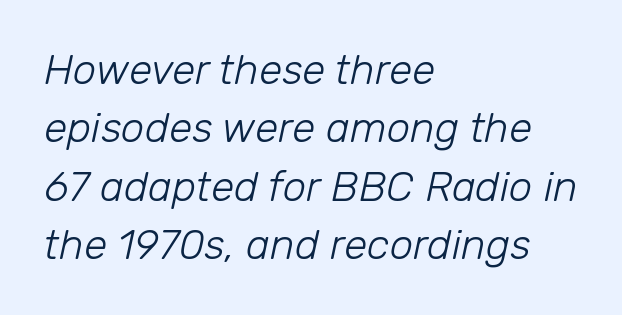
Q: Is the text bold? A: No.
Q: Is the text italic (slanted)? A: Yes, it leans right by about 12 degrees.
Q: Is the text underlined? A: No.
Q: How is the paragraph aligned? A: Left-aligned.
Q: Is the spacing between letters normal or unusually wide? A: Normal.
Q: Is the spacing between lines tight, normal or loose? A: Normal.
Q: Width (condensed, normal, or wide)? A: Normal.
Q: Stroke contrast? A: Low.
Q: x-height? A: Medium.
Q: Monospaced? A: No.
